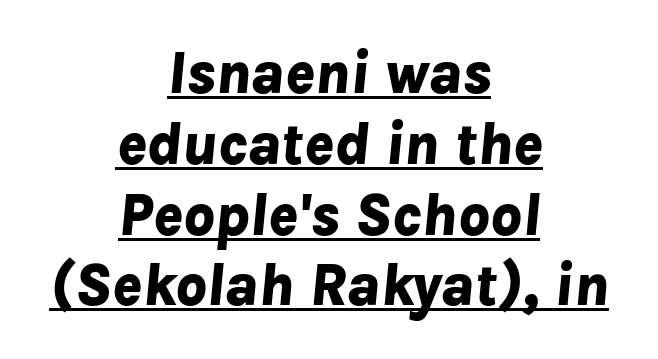
Q: Is the text bold? A: Yes.
Q: Is the text italic (slanted)? A: Yes, it leans right by about 8 degrees.
Q: Is the text underlined? A: Yes.
Q: How is the paragraph aligned? A: Centered.
Q: Is the spacing between letters normal or unusually wide? A: Normal.
Q: Width (condensed, normal, or wide)? A: Normal.
Q: Stroke contrast? A: Low.
Q: x-height? A: Medium.
Q: Monospaced? A: No.
